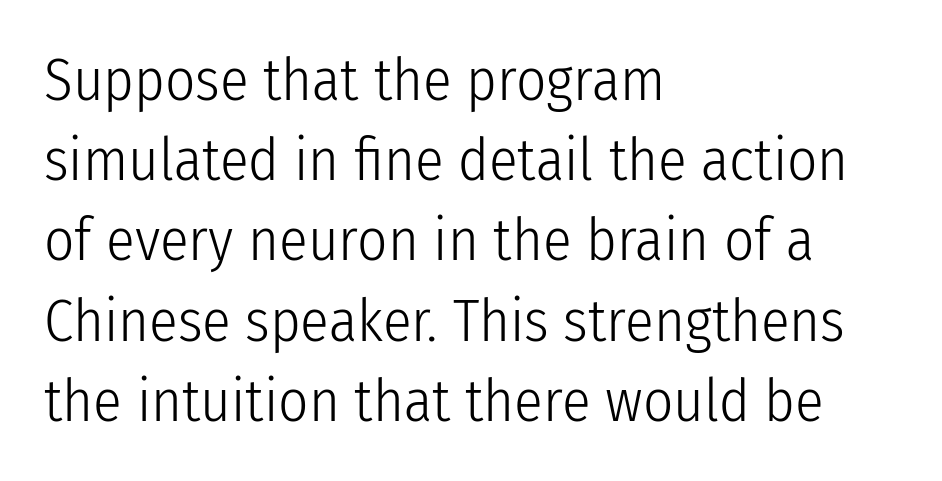
The typography opts for an upright posture over an oblique one. The passage is arranged the way most books set body copy — flush left. Is this a fixed-width face? No — the glyphs have proportional, varying widths. Is the stroke heavy? The answer is a plain regular-or-lighter.
